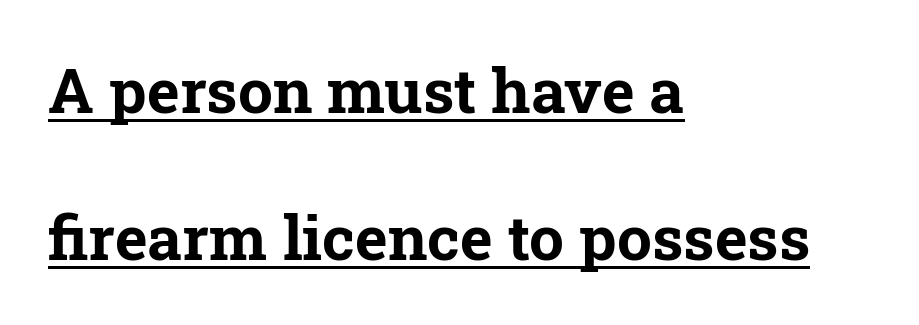
Q: Is the text bold? A: Yes.
Q: Is the text italic (slanted)? A: No, it is upright.
Q: Is the typeface a serif or a sans-serif typeface? A: Serif.
Q: Is the text underlined? A: Yes.
Q: How is the paragraph aligned? A: Left-aligned.
Q: Is the spacing between letters normal or unusually wide? A: Normal.
Q: Is the spacing between lines tight, normal or loose? A: Loose.
Q: Width (condensed, normal, or wide)? A: Normal.
Q: Stroke contrast? A: Low.
Q: x-height? A: Medium.
Q: Monospaced? A: No.
